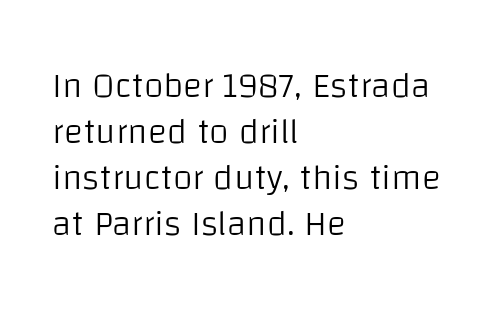
Left-aligned paragraph, ragged on the right. A clean baseline with only descenders dipping below it. The block of text has a typical density, with ordinary space between rows. No feet cap the strokes, marking this as sans-serif type. Look at the tracking — it's just the regular setting, nothing added.
